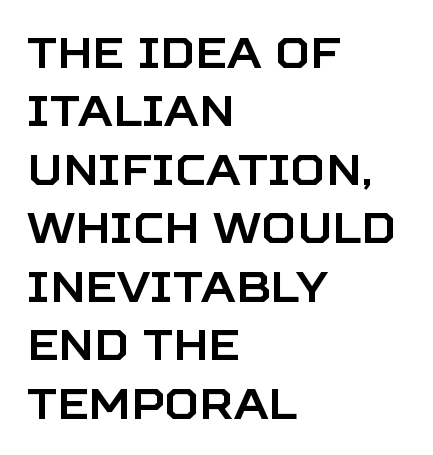
The image shows 43 px sans-serif type, upright; set left-aligned, normal line spacing (1.36x), normal letter spacing, not underlined; low stroke contrast and a large x-height.
